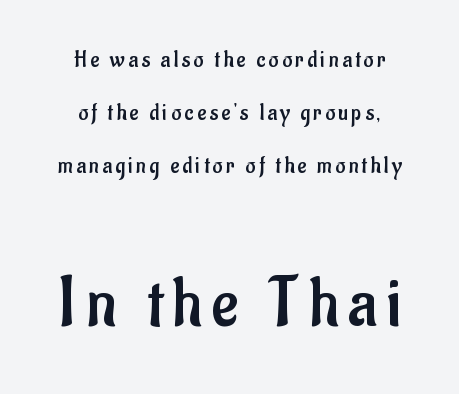
{"serif": "no", "italic": "no", "bold": "no", "weight": "regular", "width": "condensed", "stroke_contrast": "low", "x_height": "small", "monospaced": "no", "underline": "no", "align": "center", "line_spacing": "loose", "line_spacing_ratio": 2.2, "larger_block": "second", "size_ratio": 2.96, "glyph_px": 71}
